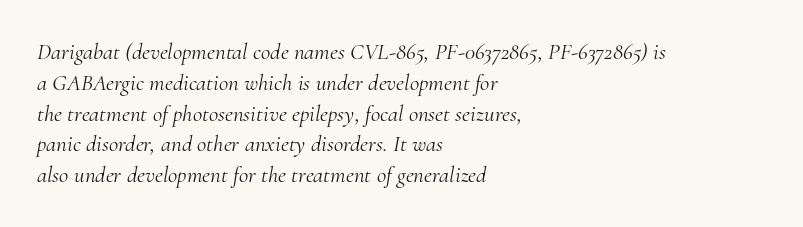
Q: Is the text bold? A: No.
Q: Is the text italic (slanted)? A: Yes, it leans right by about 10 degrees.
Q: Is the text underlined? A: No.
Q: How is the paragraph aligned? A: Left-aligned.
Q: Is the spacing between letters normal or unusually wide? A: Normal.
Q: Is the spacing between lines tight, normal or loose? A: Normal.
